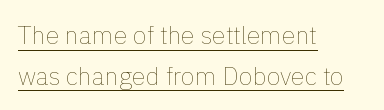
Q: Is the text bold? A: No.
Q: Is the text italic (slanted)? A: No, it is upright.
Q: Is the text underlined? A: Yes.
Q: How is the paragraph aligned? A: Left-aligned.
Q: Is the spacing between letters normal or unusually wide? A: Normal.
Q: Is the spacing between lines tight, normal or loose? A: Normal.
